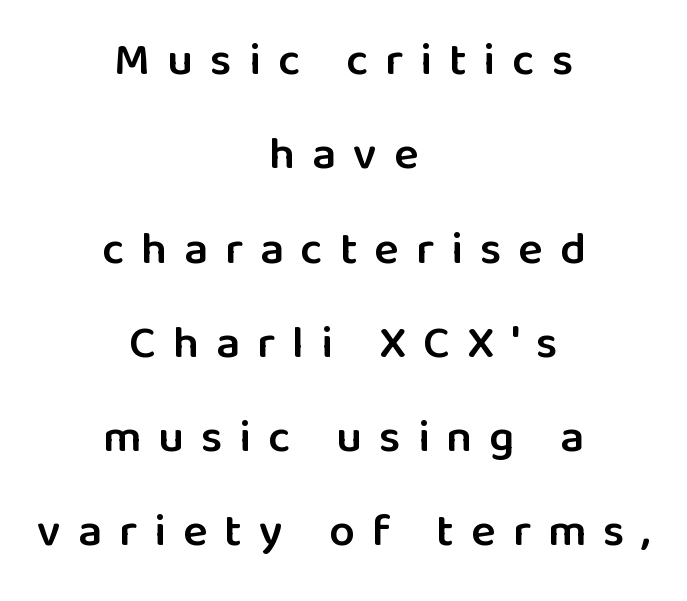
Q: Is the text bold? A: Semi-bold.
Q: Is the text italic (slanted)? A: No, it is upright.
Q: Is the typeface a serif or a sans-serif typeface? A: Sans-serif.
Q: Is the text underlined? A: No.
Q: How is the paragraph aligned? A: Centered.
Q: Is the spacing between letters normal or unusually wide? A: Unusually wide.
Q: Is the spacing between lines tight, normal or loose? A: Loose.
Q: Width (condensed, normal, or wide)? A: Normal.
Q: Stroke contrast? A: Low.
Q: x-height? A: Medium.
Q: Monospaced? A: No.
